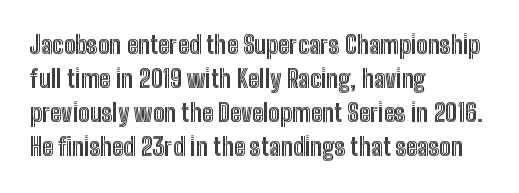
The image shows 24 px text type, upright; set left-aligned, normal line spacing (1.42x), normal letter spacing, not underlined.
